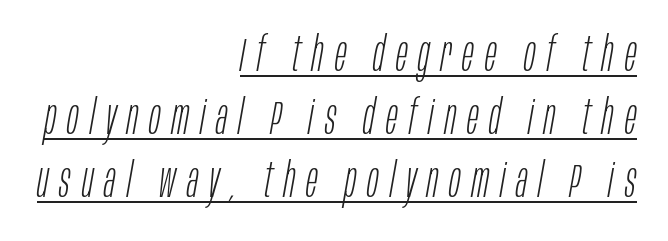
{"italic": "yes", "lean": "right", "slant_degrees": 10, "bold": "no", "weight": "light", "width": "condensed", "stroke_contrast": "low", "x_height": "large", "monospaced": "no", "underline": "yes", "align": "right", "line_spacing": "normal", "line_spacing_ratio": 1.31, "letter_spacing": "wide", "letter_spacing_em": 0.23, "glyph_px": 48}
